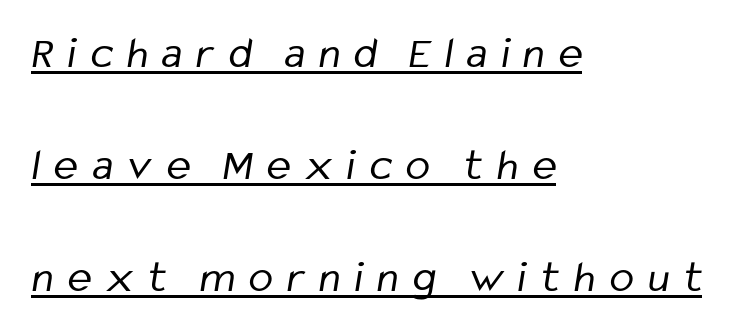
The image shows 45 px regular-weight, condensed sans-serif type; set left-aligned, loose line spacing (2.49x), unusually wide letter spacing (+0.32 em), underlined; low stroke contrast and a medium x-height.
